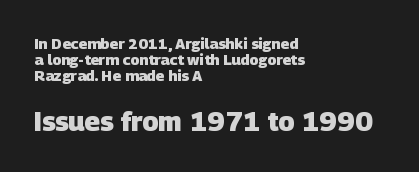
The image shows 27 px bold type; set left-aligned, tight line spacing (1.07x), normal letter spacing, not underlined; the second (bottom) block is 1.8x larger.
